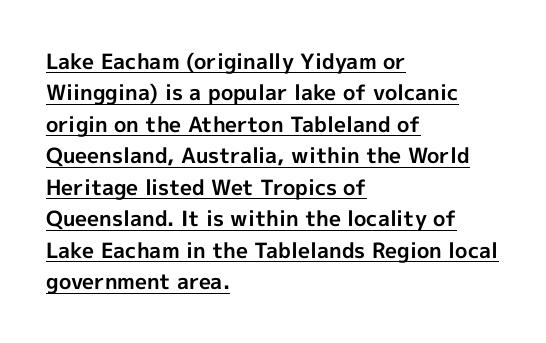
{"italic": "no", "bold": "yes", "underline": "yes", "align": "left", "line_spacing": "normal", "line_spacing_ratio": 1.5, "letter_spacing": "normal", "letter_spacing_em": 0.0, "glyph_px": 21}
